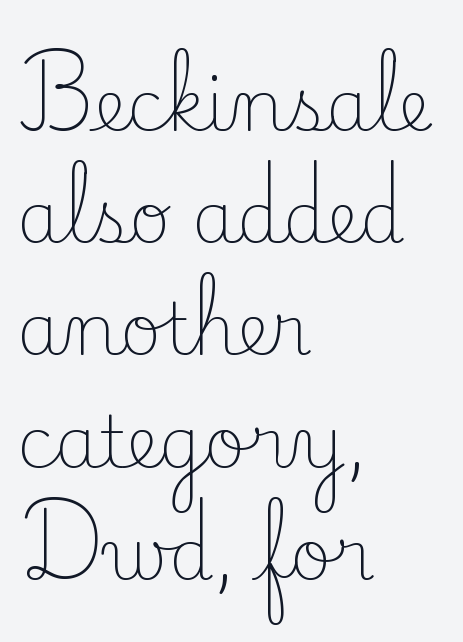
{"serif": "yes", "italic": "no", "bold": "no", "weight": "light", "width": "normal", "stroke_contrast": "low", "x_height": "small", "monospaced": "no", "underline": "no", "align": "left", "line_spacing": "normal", "line_spacing_ratio": 1.58, "letter_spacing": "normal", "letter_spacing_em": 0.0, "glyph_px": 71}
